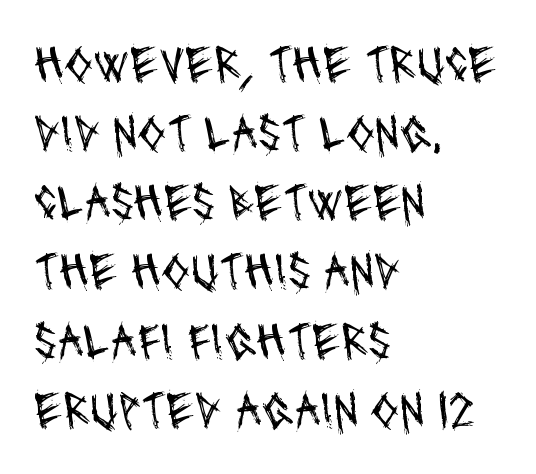
Observe the ordinary spacing: letters are neighbours, not strangers. This reads as an unemphasized weight, regular at the heaviest. Compared with a centered layout, this one pins lines to the left instead. A typesetter would call this leading conventional body-copy spacing. The letters advance in unequal steps, a hallmark of proportional type.
